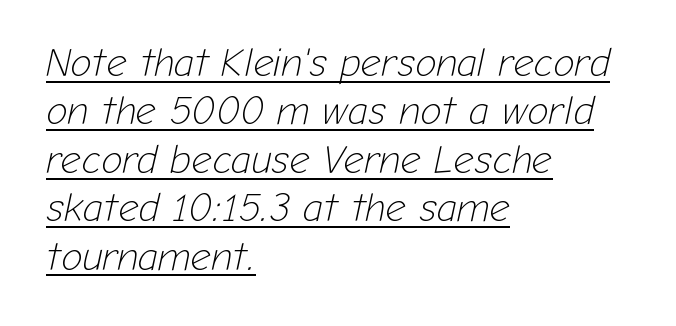
Q: Is the text bold? A: No.
Q: Is the text italic (slanted)? A: Yes, it leans right by about 12 degrees.
Q: Is the text underlined? A: Yes.
Q: How is the paragraph aligned? A: Left-aligned.
Q: Is the spacing between letters normal or unusually wide? A: Normal.
Q: Width (condensed, normal, or wide)? A: Normal.
Q: Stroke contrast? A: Low.
Q: x-height? A: Medium.
Q: Monospaced? A: No.
